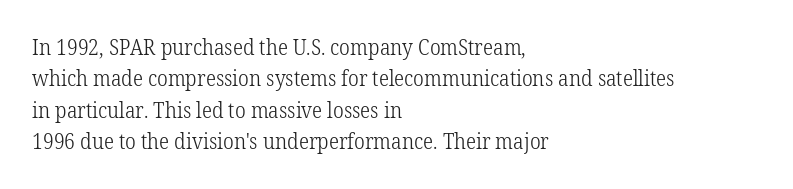
The image shows 21 px text type, upright; set left-aligned, normal line spacing (1.5x), normal letter spacing, not underlined.
